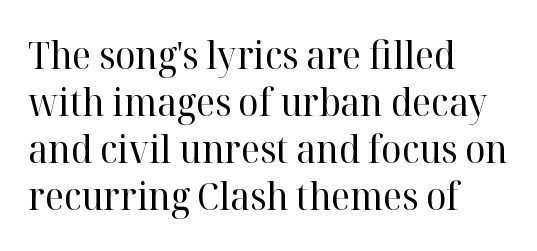
{"serif": "yes", "italic": "no", "bold": "no", "weight": "regular", "width": "normal", "stroke_contrast": "high", "x_height": "medium", "monospaced": "no", "underline": "no", "align": "left", "line_spacing_ratio": 1.24, "letter_spacing": "normal", "letter_spacing_em": 0.0, "glyph_px": 38}
